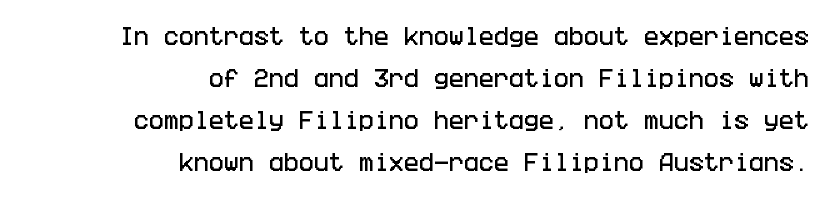
Q: Is the text italic (slanted)? A: No, it is upright.
Q: Is the text underlined? A: No.
Q: How is the paragraph aligned? A: Right-aligned.
Q: Is the spacing between letters normal or unusually wide? A: Normal.
Q: Is the spacing between lines tight, normal or loose? A: Loose.
